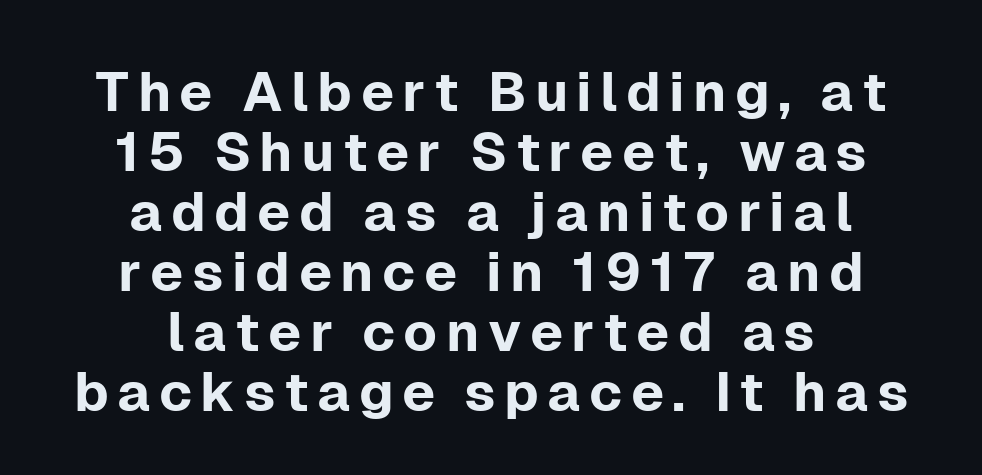
The image shows 55 px sans-serif type, upright; set centered, tight line spacing (1.09x), not underlined; low stroke contrast and a medium x-height.
